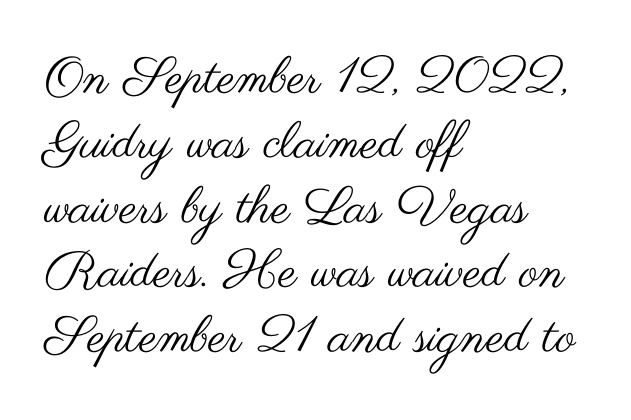
The image shows 51 px regular-weight, wide sans-serif type; set left-aligned, normal line spacing (1.27x), normal letter spacing, not underlined; medium stroke contrast and a small x-height.
